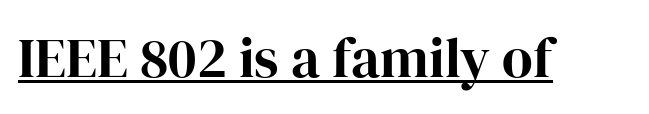
Q: Is the text bold? A: Yes.
Q: Is the text italic (slanted)? A: No, it is upright.
Q: Is the typeface a serif or a sans-serif typeface? A: Serif.
Q: Is the text underlined? A: Yes.
Q: Is the spacing between letters normal or unusually wide? A: Normal.
Q: Width (condensed, normal, or wide)? A: Normal.
Q: Stroke contrast? A: High.
Q: x-height? A: Medium.
Q: Monospaced? A: No.
